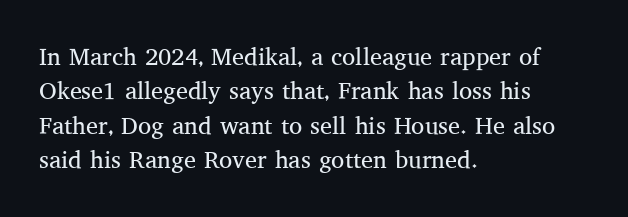
The image shows 24 px text type, upright; set left-aligned, normal line spacing (1.43x), normal letter spacing, not underlined.
